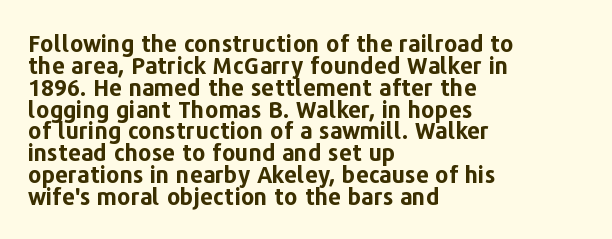
Q: Is the text bold? A: Yes.
Q: Is the text italic (slanted)? A: No, it is upright.
Q: Is the text underlined? A: No.
Q: How is the paragraph aligned? A: Left-aligned.
Q: Is the spacing between letters normal or unusually wide? A: Normal.
Q: Is the spacing between lines tight, normal or loose? A: Tight.
